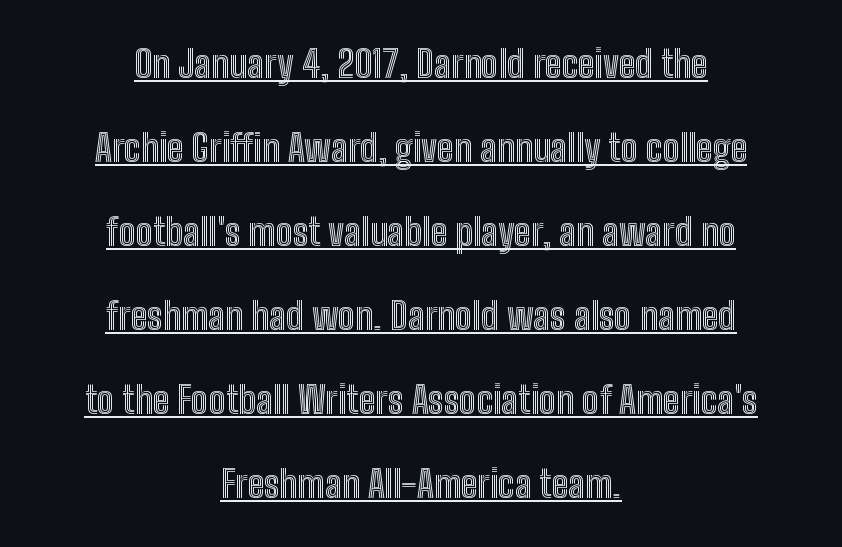
The image shows 38 px condensed type, upright; set centered, loose line spacing (2.21x), normal letter spacing, underlined; a medium x-height.
